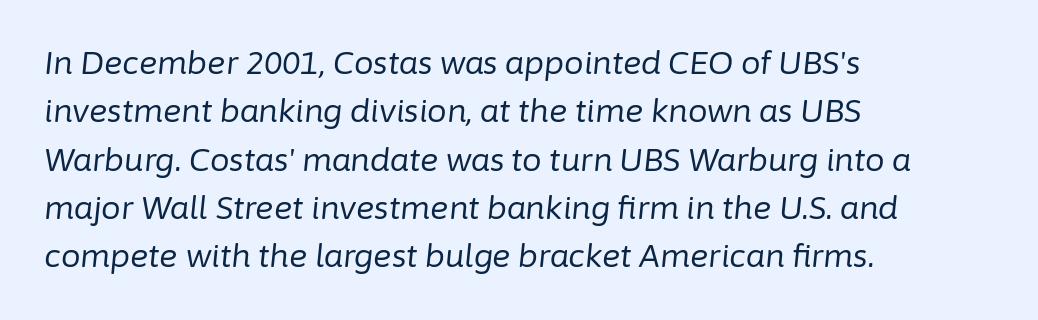
Q: Is the text bold? A: No.
Q: Is the text italic (slanted)? A: Yes, it leans right by about 6 degrees.
Q: Is the text underlined? A: No.
Q: How is the paragraph aligned? A: Left-aligned.
Q: Is the spacing between letters normal or unusually wide? A: Normal.
Q: Is the spacing between lines tight, normal or loose? A: Normal.
Q: Width (condensed, normal, or wide)? A: Normal.
Q: Stroke contrast? A: Low.
Q: x-height? A: Medium.
Q: Monospaced? A: No.
